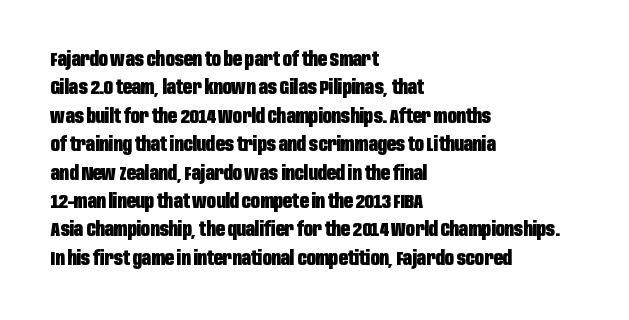
{"italic": "no", "bold": "yes", "underline": "no", "align": "left", "line_spacing": "normal", "line_spacing_ratio": 1.42, "letter_spacing": "normal", "letter_spacing_em": 0.0, "glyph_px": 20}
